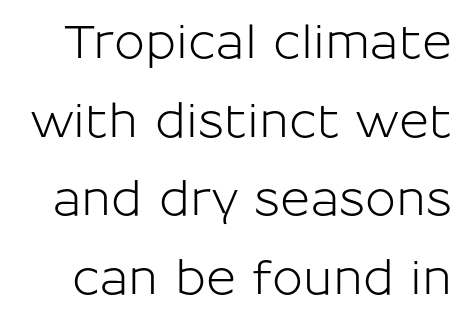
{"serif": "no", "italic": "no", "width": "normal", "stroke_contrast": "low", "x_height": "medium", "monospaced": "no", "underline": "no", "line_spacing_ratio": 1.71, "letter_spacing": "normal", "letter_spacing_em": 0.0, "glyph_px": 46}
